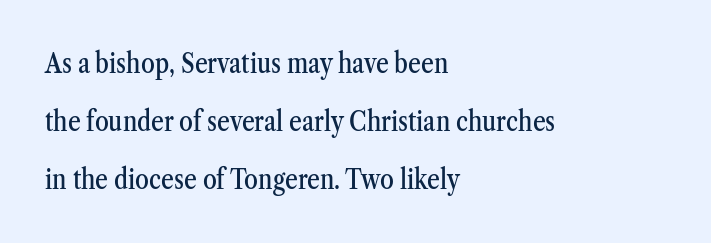
Style check: upright. The setting favours the left margin, as ordinary paragraphs usually do. This block would shrink considerably if given ordinary leading; it's expanded now. The rendering uses natural spacing where letterforms have individual widths. A serif font was chosen for this passage.
